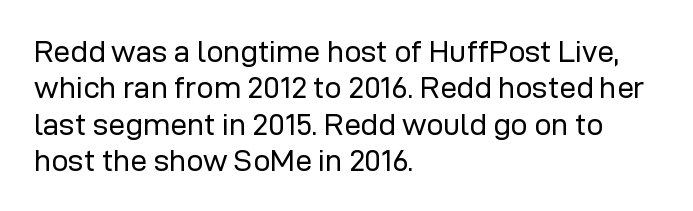
{"serif": "no", "italic": "no", "bold": "no", "weight": "regular", "width": "normal", "stroke_contrast": "low", "x_height": "medium", "monospaced": "no", "underline": "no", "align": "left", "line_spacing_ratio": 1.21, "letter_spacing": "normal", "letter_spacing_em": 0.0, "glyph_px": 30}
